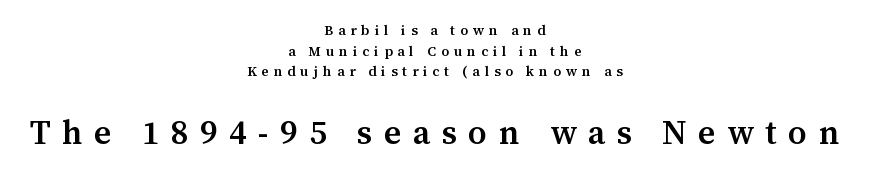
Nope, not italic — everything's standing straight. In terms of letterform style, serifs are clearly present. Plain, unruled lines of type. Is the lower block the larger one? Yes — the lower block carries the bigger type.
